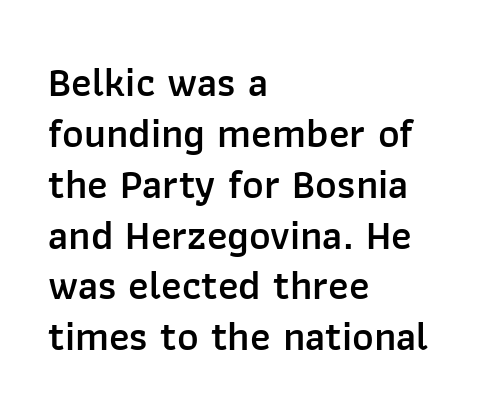
The image shows 41 px semibold sans-serif type, upright; set left-aligned, line spacing 1.24x, normal letter spacing, not underlined; low stroke contrast and a medium x-height.
